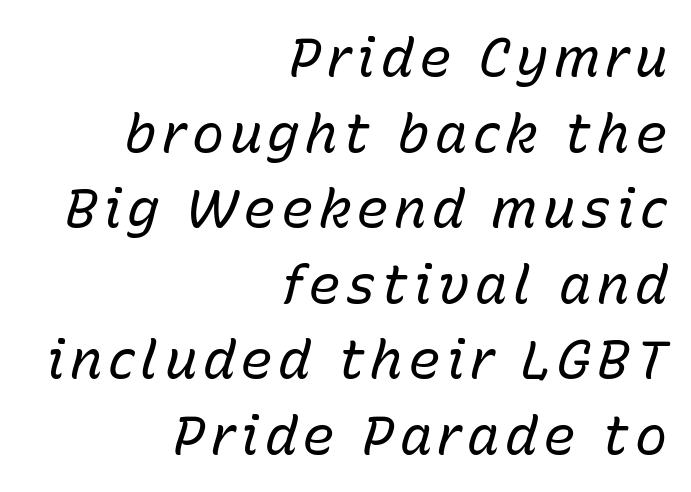
Q: Is the text bold? A: No.
Q: Is the text italic (slanted)? A: Yes, it leans right by about 15 degrees.
Q: Is the text underlined? A: No.
Q: How is the paragraph aligned? A: Right-aligned.
Q: Is the spacing between lines tight, normal or loose? A: Normal.
Q: Width (condensed, normal, or wide)? A: Normal.
Q: Stroke contrast? A: Low.
Q: x-height? A: Medium.
Q: Monospaced? A: No.
